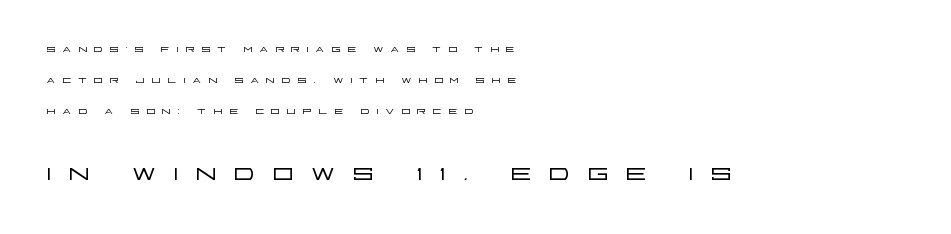
Whoever set this made the second block the dominant, larger element. The font family rendered here belongs to the sans-serif group. A classic flush-left, rag-right setting is used for this passage. Is the stroke heavy? The answer is a plain regular-or-lighter. Tall strokes in this sample are plumb rather than angled.
